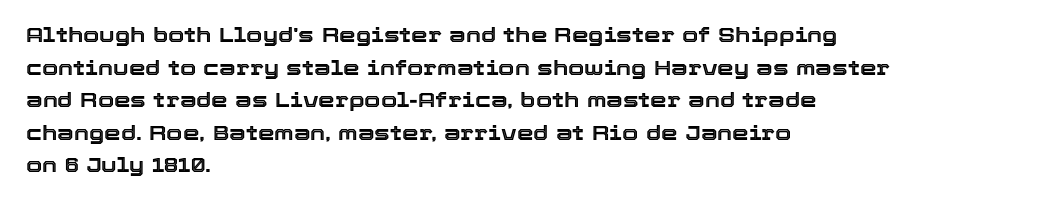
The line-height multiplier appears to be the usual default. Posture: straight, roman, zero tilt. This sample uses plain, unmodified letter spacing. No word sits above an underline.
